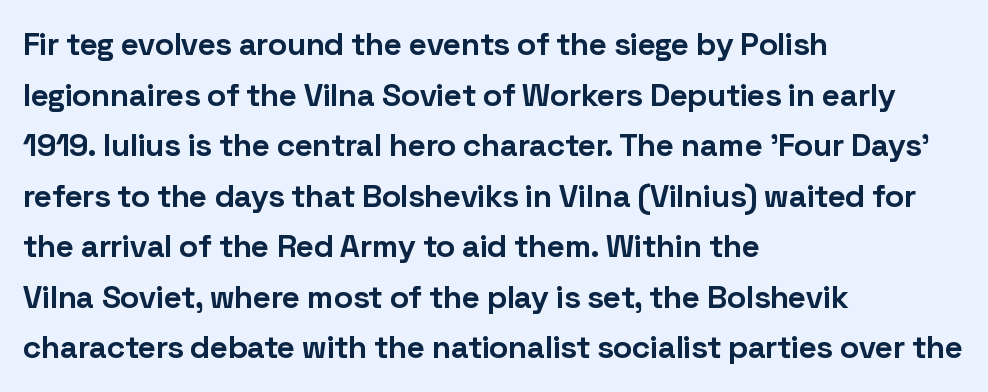
Q: Is the text bold? A: Yes.
Q: Is the text italic (slanted)? A: No, it is upright.
Q: Is the typeface a serif or a sans-serif typeface? A: Sans-serif.
Q: Is the text underlined? A: No.
Q: How is the paragraph aligned? A: Left-aligned.
Q: Is the spacing between letters normal or unusually wide? A: Normal.
Q: Is the spacing between lines tight, normal or loose? A: Normal.
Q: Width (condensed, normal, or wide)? A: Normal.
Q: Stroke contrast? A: Low.
Q: x-height? A: Medium.
Q: Monospaced? A: No.
